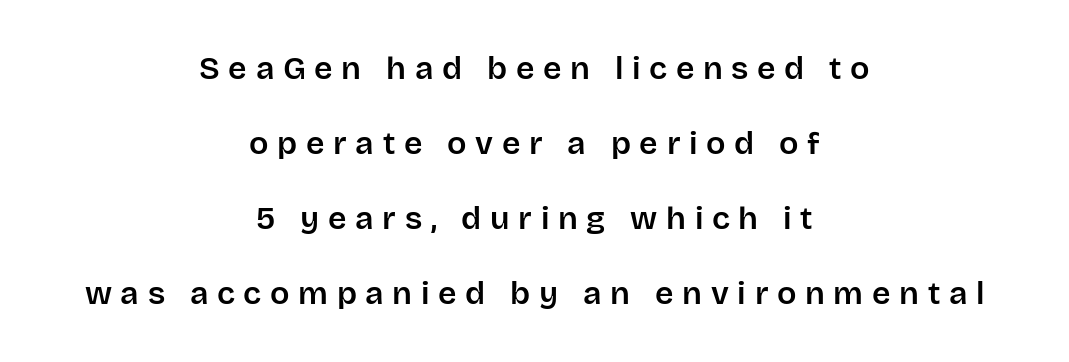
No word sits above an underline. Which margin do the lines hug? Neither — every line sits in the middle. Letter spacing: wide. The specimen reads as upright at a glance. Successive baselines arrive slowly, with a big drop between each.
